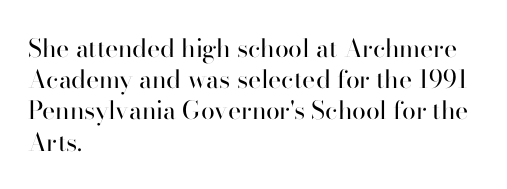
Spacing between characters is what you'd get straight out of the box. Ordinary non-slanted type is in use. The compositor pushed each line to the left boundary. Rows of type keep a routine distance in the vertical direction.
